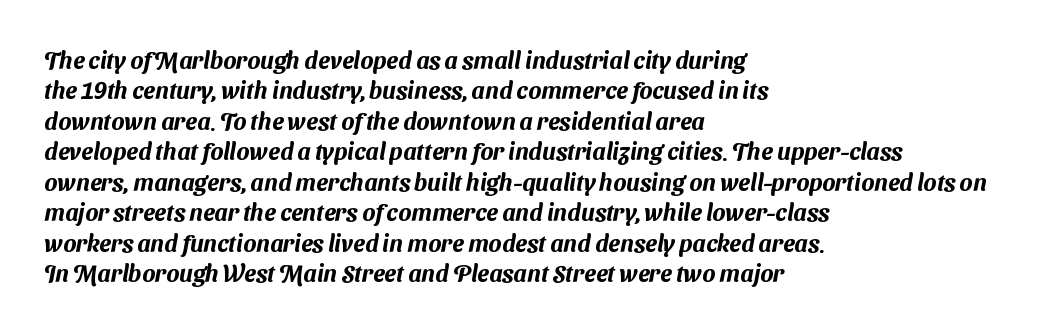
The image shows 24 px text type; set left-aligned, normal line spacing (1.27x), normal letter spacing, not underlined.
